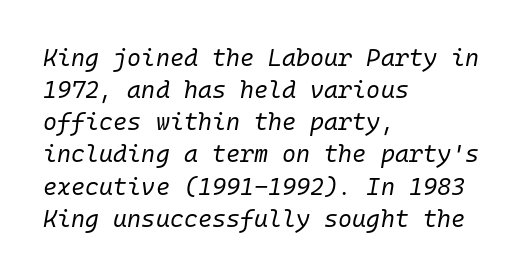
Stroke thickness stays within the range of a standard reading face or lighter. Slant detected: the letters are inclined. Honestly, the row spacing looks completely unremarkable. This sample uses plain, unmodified letter spacing. Lines of text with bare space underneath. The passage is arranged the way most books set body copy — flush left.
